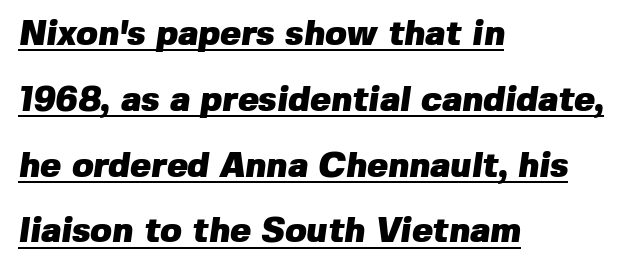
Q: Is the text bold? A: Yes.
Q: Is the typeface a serif or a sans-serif typeface? A: Sans-serif.
Q: Is the text underlined? A: Yes.
Q: How is the paragraph aligned? A: Left-aligned.
Q: Is the spacing between letters normal or unusually wide? A: Normal.
Q: Width (condensed, normal, or wide)? A: Normal.
Q: Stroke contrast? A: Low.
Q: x-height? A: Medium.
Q: Monospaced? A: No.
